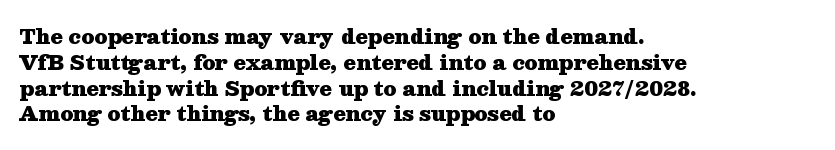
Q: Is the text bold? A: Yes.
Q: Is the text italic (slanted)? A: No, it is upright.
Q: Is the text underlined? A: No.
Q: How is the paragraph aligned? A: Left-aligned.
Q: Is the spacing between letters normal or unusually wide? A: Normal.
Q: Is the spacing between lines tight, normal or loose? A: Normal.
